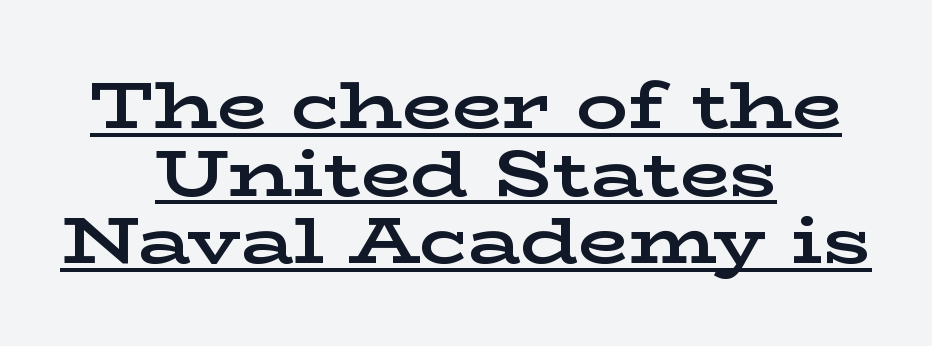
Both edges are ragged and mirror each other, which tells us the setting is centered. Character widths vary here, with narrow letters taking less room than wide ones. Does extra space separate the letters? No, they use regular spacing. The lettering stays uniformly vertical, giving the passage a roman look.
